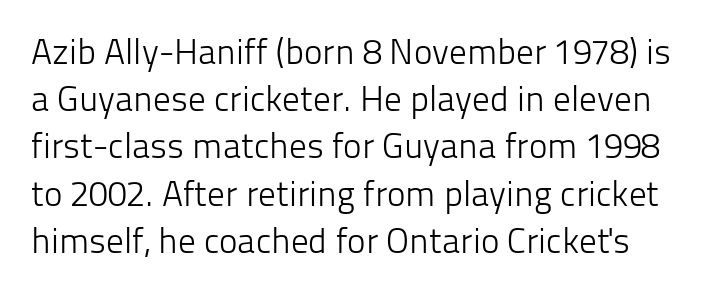
Note the varied advance widths — an 'i' is clearly narrower than an 'm'. It's the straight-up-and-down kind of type. What's the leading like? Ordinary, nothing unusual. The glyphs in this specimen are sans serif. In terms of letterspacing, this is plain default setting.
